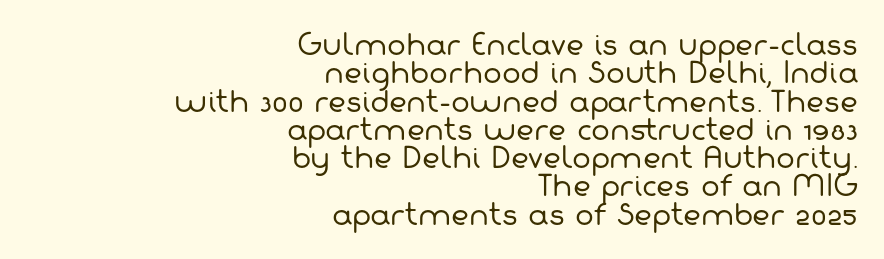
{"serif": "no", "bold": "no", "weight": "regular", "width": "normal", "stroke_contrast": "low", "x_height": "medium", "monospaced": "no", "underline": "no", "align": "right", "line_spacing": "tight", "line_spacing_ratio": 1.01, "letter_spacing": "normal", "letter_spacing_em": 0.0, "glyph_px": 28}
